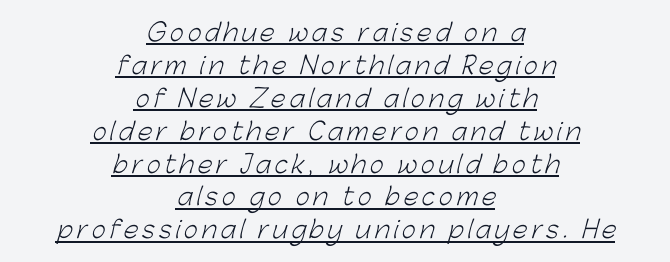
The image shows 24 px text type; set centered, normal line spacing (1.37x), underlined.
